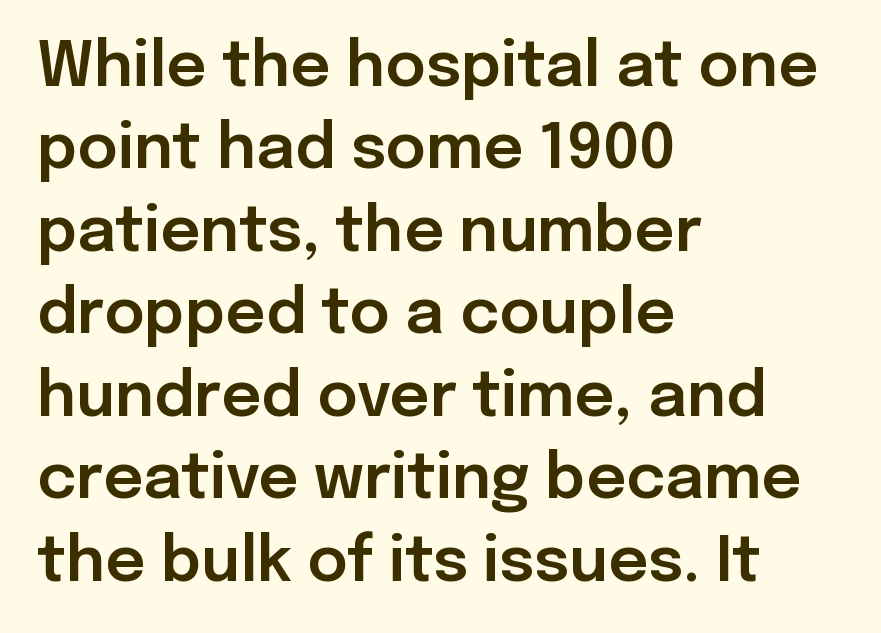
{"serif": "no", "italic": "no", "width": "normal", "stroke_contrast": "low", "x_height": "medium", "monospaced": "no", "underline": "no", "align": "left", "line_spacing": "normal", "line_spacing_ratio": 1.33, "letter_spacing": "normal", "letter_spacing_em": 0.0, "glyph_px": 62}
